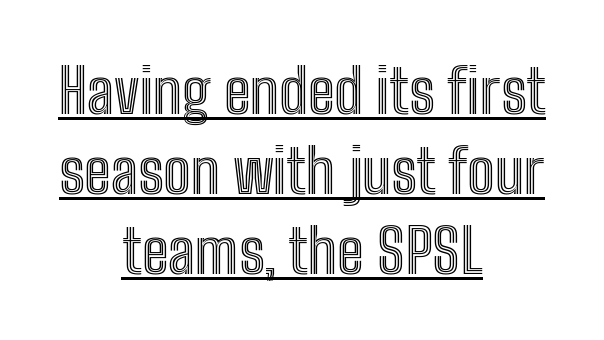
{"italic": "no", "width": "condensed", "x_height": "medium", "monospaced": "no", "underline": "yes", "align": "center", "line_spacing": "normal", "line_spacing_ratio": 1.31, "letter_spacing": "normal", "letter_spacing_em": 0.0, "glyph_px": 61}
